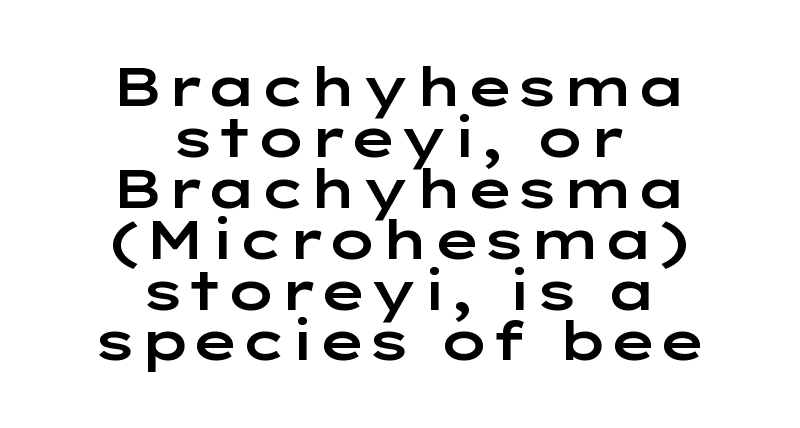
Every character sits straight up, as roman type does. The letters carry no serifs — their stems end cleanly without finishing strokes. A typesetter would call this proportional, since set widths differ per character. Characters follow at the spacing the type designer built in.
